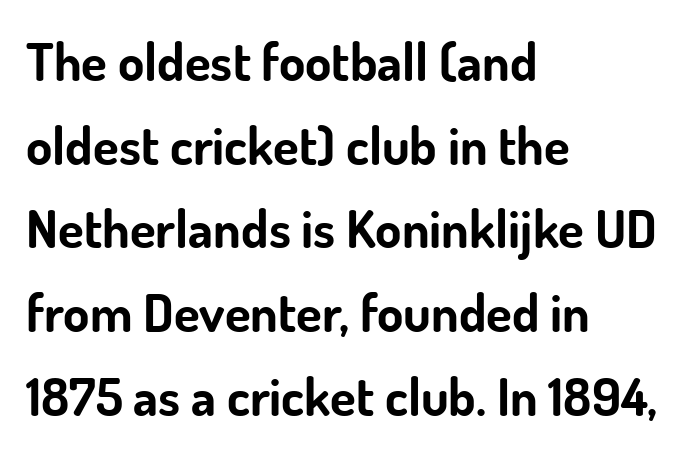
Q: Is the text bold? A: Yes.
Q: Is the text italic (slanted)? A: No, it is upright.
Q: Is the typeface a serif or a sans-serif typeface? A: Sans-serif.
Q: Is the text underlined? A: No.
Q: How is the paragraph aligned? A: Left-aligned.
Q: Is the spacing between letters normal or unusually wide? A: Normal.
Q: Is the spacing between lines tight, normal or loose? A: Normal.
Q: Width (condensed, normal, or wide)? A: Normal.
Q: Stroke contrast? A: Low.
Q: x-height? A: Small.
Q: Monospaced? A: No.
